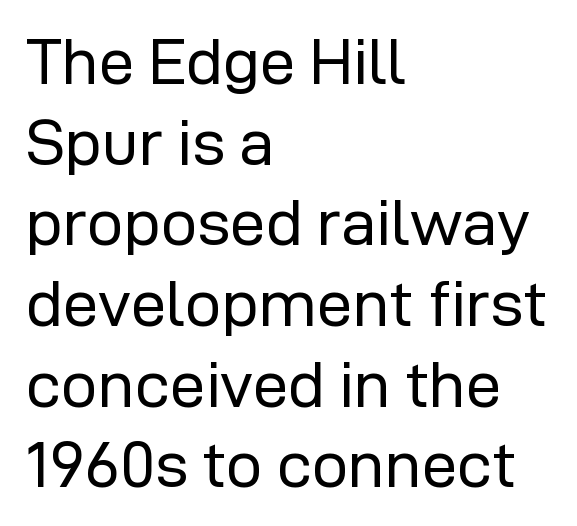
Q: Is the text bold? A: No.
Q: Is the text italic (slanted)? A: No, it is upright.
Q: Is the typeface a serif or a sans-serif typeface? A: Sans-serif.
Q: Is the text underlined? A: No.
Q: How is the paragraph aligned? A: Left-aligned.
Q: Is the spacing between letters normal or unusually wide? A: Normal.
Q: Is the spacing between lines tight, normal or loose? A: Normal.
Q: Width (condensed, normal, or wide)? A: Normal.
Q: Stroke contrast? A: Low.
Q: x-height? A: Medium.
Q: Monospaced? A: No.
